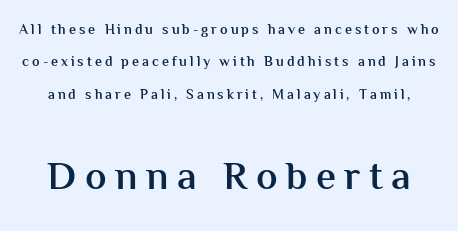
Q: Is the text bold? A: Semi-bold.
Q: Is the text italic (slanted)? A: No, it is upright.
Q: Is the typeface a serif or a sans-serif typeface? A: Sans-serif.
Q: Is the text underlined? A: No.
Q: Is the spacing between letters normal or unusually wide? A: Unusually wide.
Q: Is the spacing between lines tight, normal or loose? A: Loose.
Q: Which block of text is set in a larger size, the first (top) or the second (bottom)? A: The second (bottom) one.
Q: Width (condensed, normal, or wide)? A: Normal.
Q: Stroke contrast? A: Medium.
Q: x-height? A: Medium.
Q: Monospaced? A: No.
